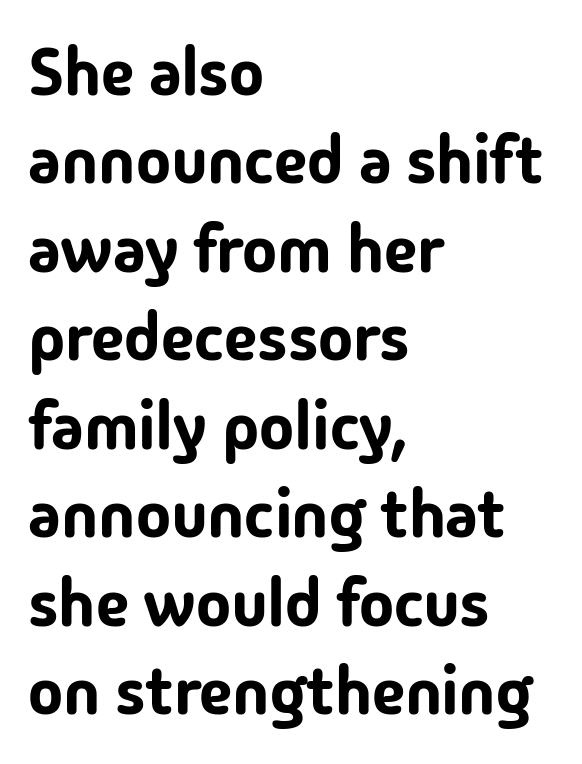
{"serif": "no", "italic": "no", "width": "normal", "stroke_contrast": "low", "x_height": "medium", "monospaced": "no", "underline": "no", "align": "left", "line_spacing": "normal", "line_spacing_ratio": 1.34, "letter_spacing": "normal", "letter_spacing_em": 0.0, "glyph_px": 66}
